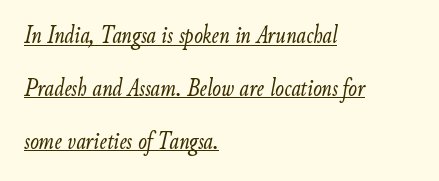
The image shows 26 px text type, italic (leaning right); set left-aligned, loose line spacing (2.03x), normal letter spacing, underlined.
